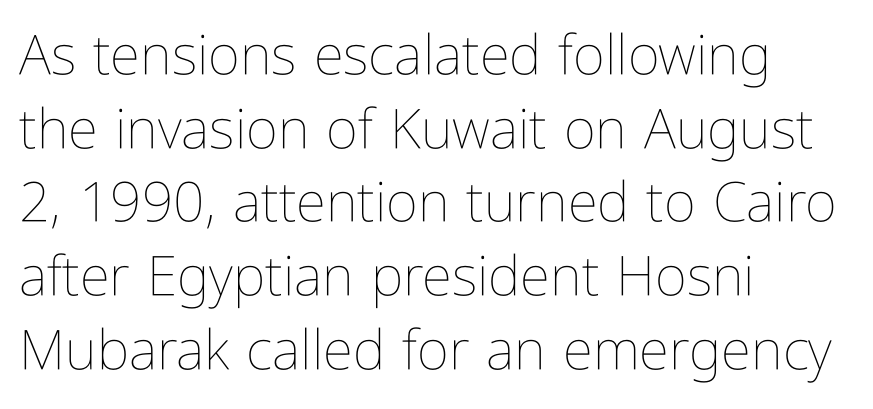
The image shows 55 px thin, condensed type, upright; set left-aligned, normal line spacing (1.34x), normal letter spacing, not underlined; low stroke contrast and a medium x-height.
